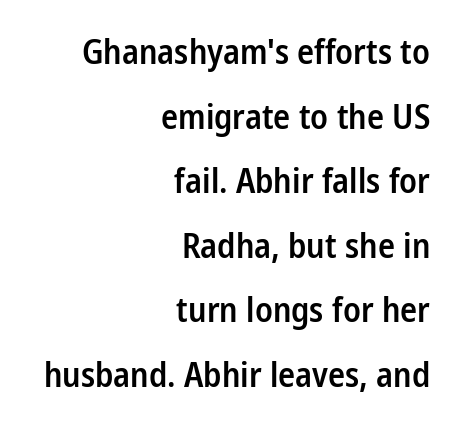
Grotesque or geometric, the face here clearly has no serifs. The face used here is a semibold: visibly heavier than regular, lighter than bold. Line endings align vertically; line beginnings do not. Tracking value appears to be zero — textbook default spacing.
